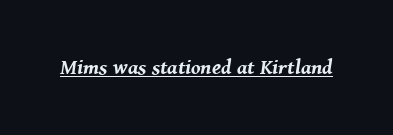
The image shows 21 px bold type, italic (leaning right); set normal letter spacing, underlined.
